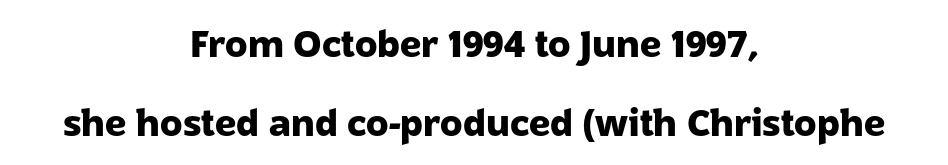
The image shows 37 px heavy sans-serif type, upright; set centered, loose line spacing (2.14x), normal letter spacing, not underlined; low stroke contrast and a medium x-height.
